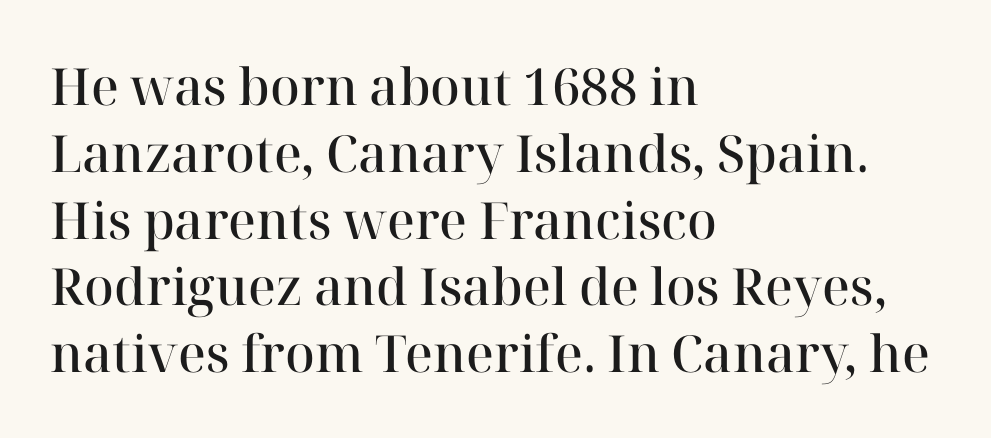
{"serif": "yes", "italic": "no", "bold": "semi", "weight": "semibold", "width": "normal", "stroke_contrast": "high", "x_height": "medium", "monospaced": "no", "underline": "no", "align": "left", "line_spacing": "normal", "line_spacing_ratio": 1.31, "letter_spacing": "normal", "letter_spacing_em": 0.0, "glyph_px": 51}
